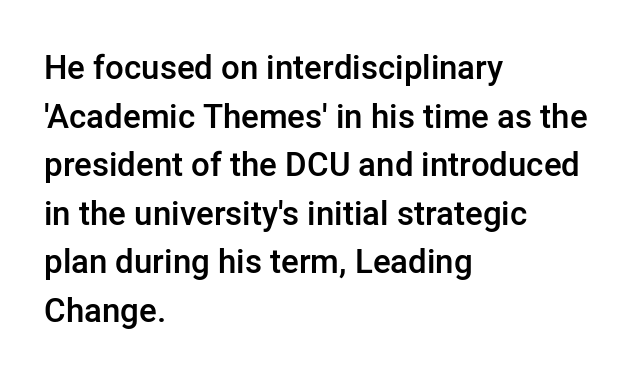
Here the designer chose a conventional face with non-uniform glyph widths. A somewhat darkened texture: the type is semibold rather than bold. The typography opts for an upright posture over an oblique one. Spacing between characters is what you'd get straight out of the box. What's the leading like? Ordinary, nothing unusual.
